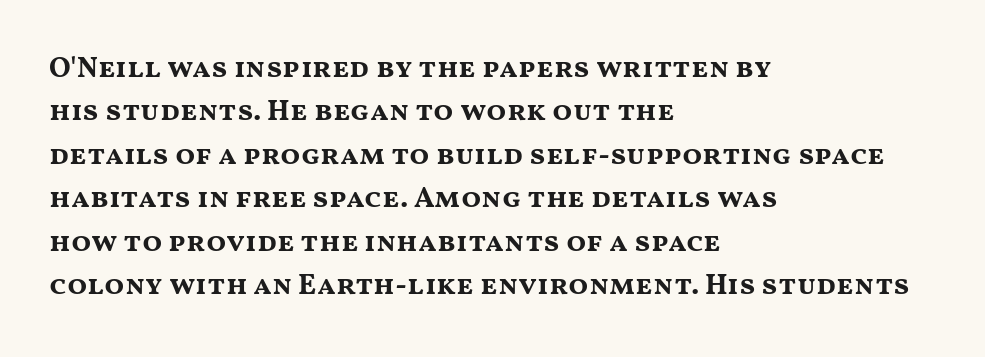
The image shows 29 px bold, wide sans-serif type, upright; set left-aligned, normal line spacing (1.5x), normal letter spacing, not underlined; medium stroke contrast and a medium x-height.
